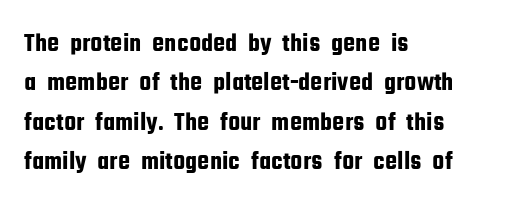
The image shows 27 px text type, upright; set left-aligned, normal line spacing (1.46x), normal letter spacing, not underlined.
